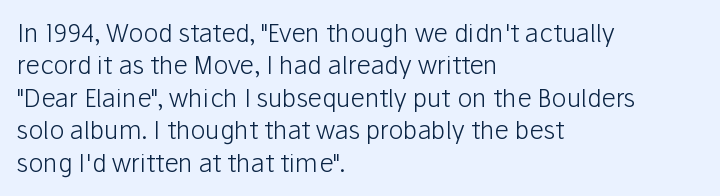
{"italic": "no", "bold": "no", "underline": "no", "align": "left", "line_spacing": "normal", "line_spacing_ratio": 1.3, "letter_spacing": "normal", "letter_spacing_em": 0.0, "glyph_px": 25}
